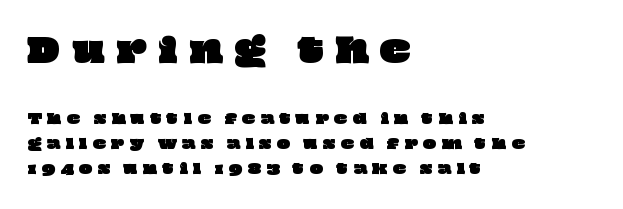
{"width": "wide", "stroke_contrast": "low", "x_height": "large", "monospaced": "no", "underline": "no", "align": "left", "line_spacing_ratio": 1.77, "letter_spacing": "wide", "letter_spacing_em": 0.38, "larger_block": "first", "size_ratio": 2.29, "glyph_px": 32}
